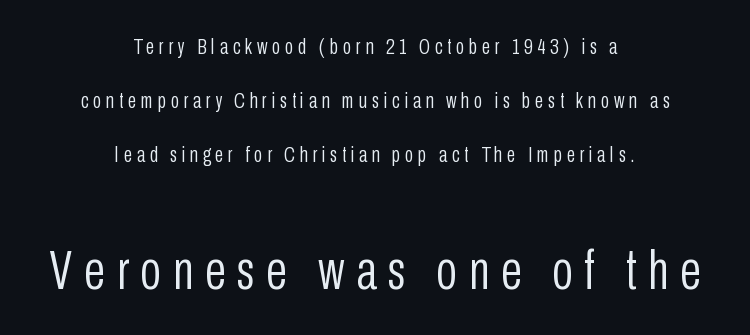
{"serif": "no", "italic": "no", "bold": "no", "weight": "light", "width": "condensed", "stroke_contrast": "low", "x_height": "medium", "monospaced": "no", "underline": "no", "align": "center", "line_spacing": "loose", "line_spacing_ratio": 2.45, "letter_spacing": "wide", "letter_spacing_em": 0.21, "larger_block": "second", "size_ratio": 2.5, "glyph_px": 55}
